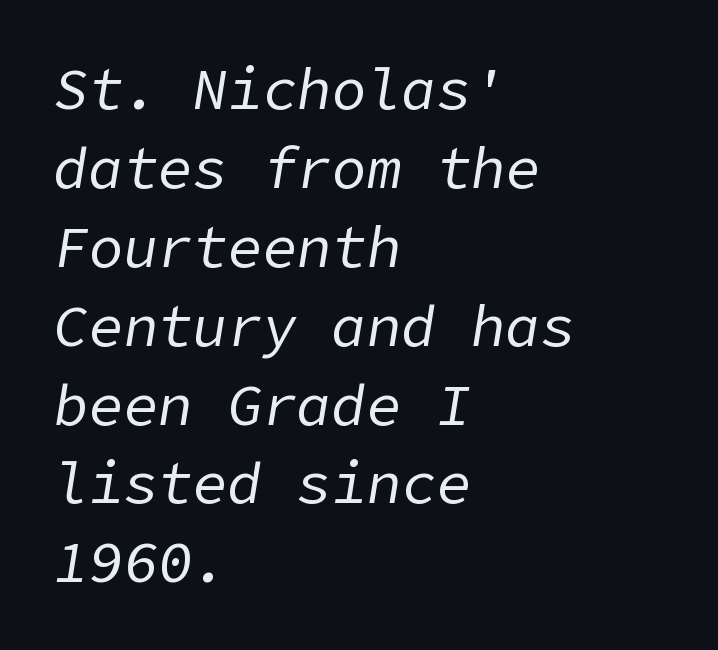
The image shows 58 px regular-weight type, italic (leaning right); set left-aligned, normal line spacing (1.36x), normal letter spacing, not underlined; low stroke contrast and a medium x-height.
